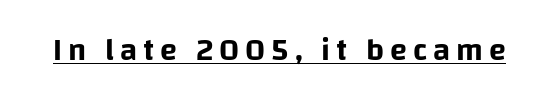
Q: Is the text italic (slanted)? A: No, it is upright.
Q: Is the typeface a serif or a sans-serif typeface? A: Sans-serif.
Q: Is the text underlined? A: Yes.
Q: Width (condensed, normal, or wide)? A: Normal.
Q: Stroke contrast? A: Low.
Q: x-height? A: Large.
Q: Monospaced? A: No.
